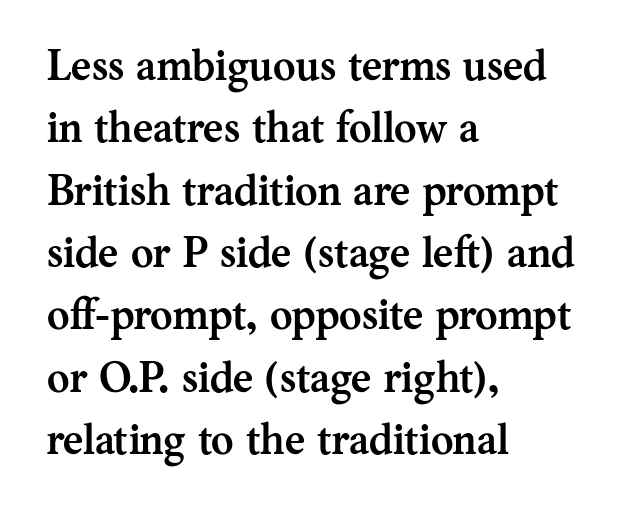
Q: Is the text bold? A: Yes.
Q: Is the text italic (slanted)? A: No, it is upright.
Q: Is the typeface a serif or a sans-serif typeface? A: Serif.
Q: Is the text underlined? A: No.
Q: How is the paragraph aligned? A: Left-aligned.
Q: Is the spacing between letters normal or unusually wide? A: Normal.
Q: Is the spacing between lines tight, normal or loose? A: Normal.
Q: Width (condensed, normal, or wide)? A: Normal.
Q: Stroke contrast? A: Medium.
Q: x-height? A: Medium.
Q: Monospaced? A: No.
